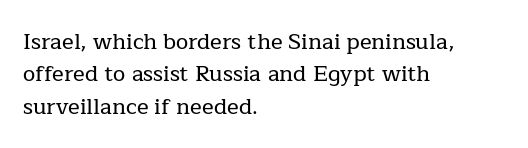
Q: Is the text italic (slanted)? A: No, it is upright.
Q: Is the text underlined? A: No.
Q: How is the paragraph aligned? A: Left-aligned.
Q: Is the spacing between letters normal or unusually wide? A: Normal.
Q: Is the spacing between lines tight, normal or loose? A: Normal.
